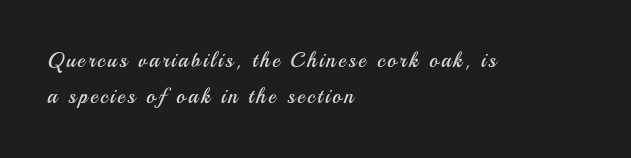
Alignment: flush left. The specimen omits any rule beneath the text block's lines. Think standard paragraph weight, or any step lighter than that.
